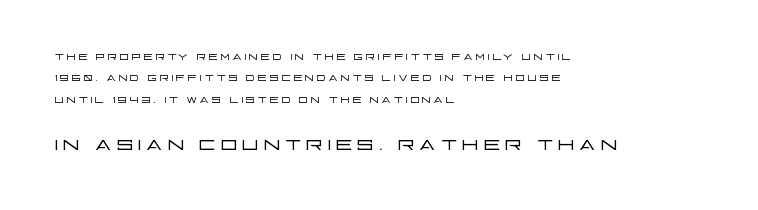
Reading down the block, your eye returns to a fixed left position each line. Bigger letters appear in the bottom chunk; the top chunk is reduced. This sample keeps an unexceptional amount of space between lines. Any mark beneath the type? The region is blank. In terms of posture, this sample is upright.
